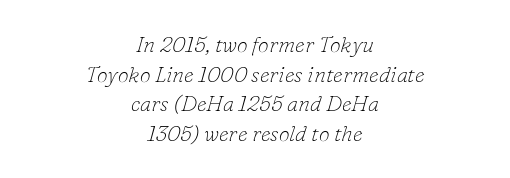
The image shows 22 px text type, italic (leaning right); set centered, normal line spacing (1.35x), normal letter spacing, not underlined.
